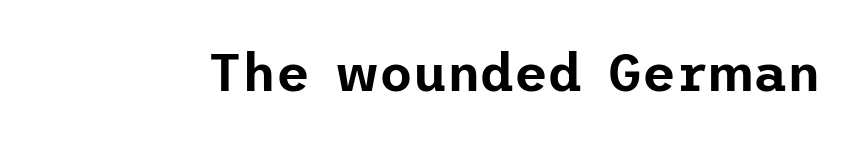
Q: Is the text italic (slanted)? A: No, it is upright.
Q: Is the typeface a serif or a sans-serif typeface? A: Sans-serif.
Q: Is the text underlined? A: No.
Q: Is the spacing between letters normal or unusually wide? A: Normal.
Q: Width (condensed, normal, or wide)? A: Normal.
Q: Stroke contrast? A: Low.
Q: x-height? A: Medium.
